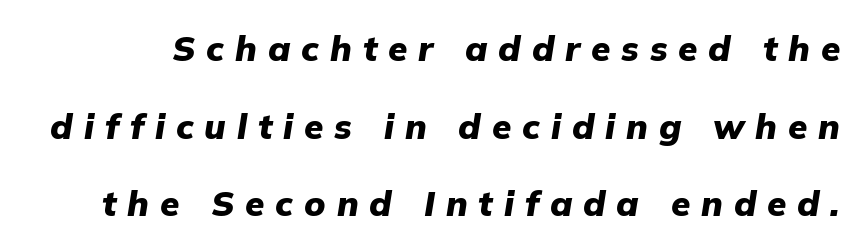
{"italic": "yes", "lean": "right", "slant_degrees": 9, "bold": "yes", "weight": "heavy", "width": "normal", "stroke_contrast": "low", "x_height": "medium", "monospaced": "no", "underline": "no", "line_spacing": "loose", "line_spacing_ratio": 2.22, "letter_spacing": "wide", "letter_spacing_em": 0.31, "glyph_px": 35}
